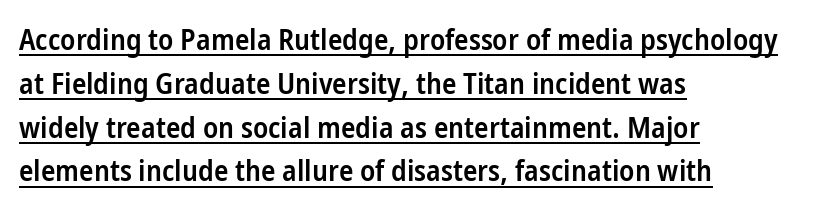
{"serif": "no", "italic": "no", "bold": "semi", "weight": "semibold", "width": "condensed", "stroke_contrast": "low", "x_height": "medium", "monospaced": "no", "underline": "yes", "align": "left", "line_spacing": "normal", "line_spacing_ratio": 1.46, "letter_spacing": "normal", "letter_spacing_em": 0.0, "glyph_px": 30}
